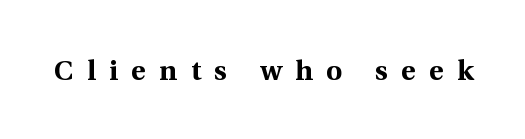
Does extra space separate the letters? Yes, quite a lot of it. Set as a true bold cut, around the 700 mark. This is roman type, the default non-slanted kind. You could not count columns in this text — the font is proportionally spaced.
